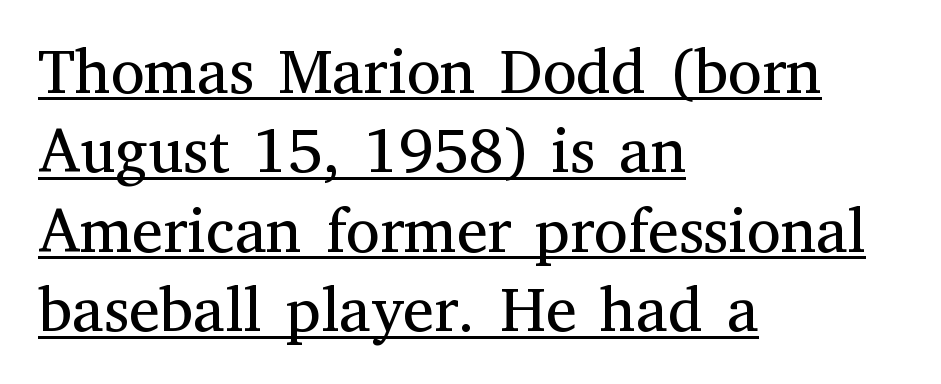
{"serif": "yes", "italic": "no", "bold": "no", "weight": "regular", "width": "normal", "stroke_contrast": "medium", "x_height": "medium", "monospaced": "no", "underline": "yes", "align": "left", "line_spacing": "normal", "line_spacing_ratio": 1.28, "letter_spacing": "normal", "letter_spacing_em": 0.0, "glyph_px": 62}
